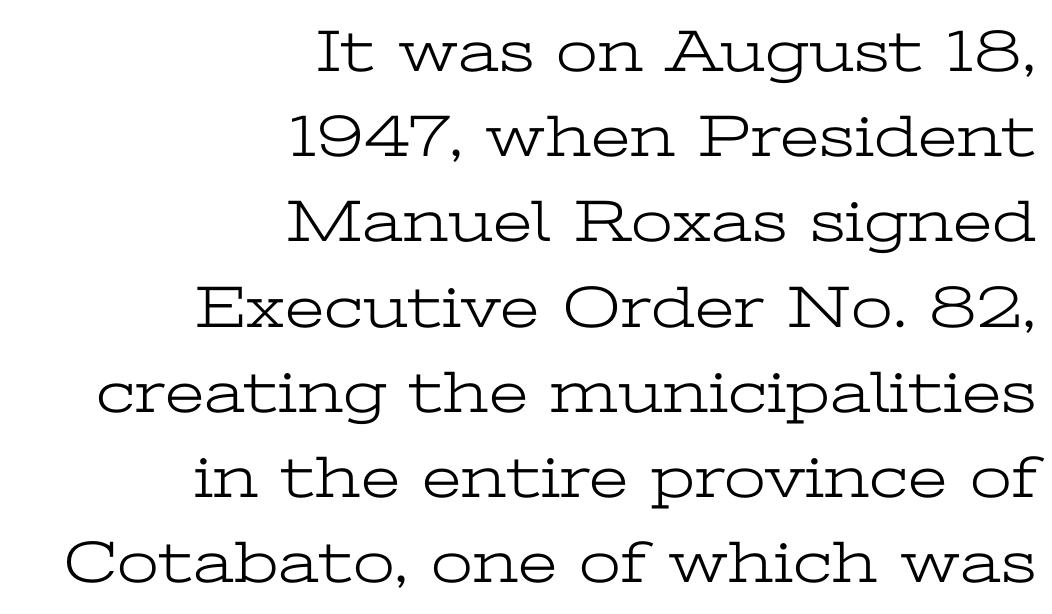
Designer's note — italics off, roman on. Caption: standard tracking, unaltered. The rendering anchors every line to the right-hand side. Beneath every word, the page is bare.
